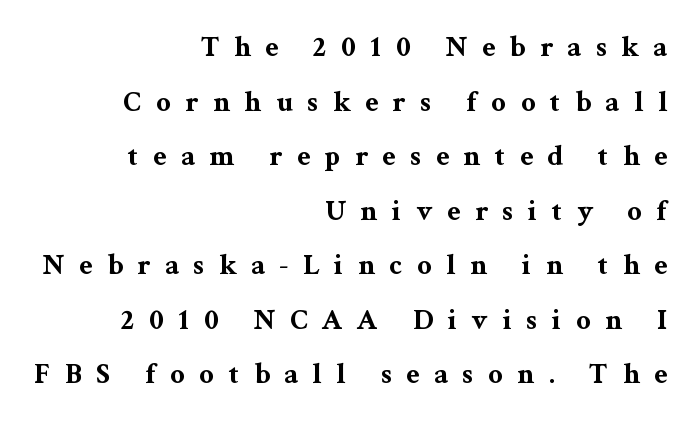
A typesetter would call this proportional, since set widths differ per character. Caption: expanded tracking, letters set apart. The rendering uses a bold face; every stroke is thick and dark. Font category for this specimen: serif. Reading down the block, your eye finds every line finishing at a fixed right position.
